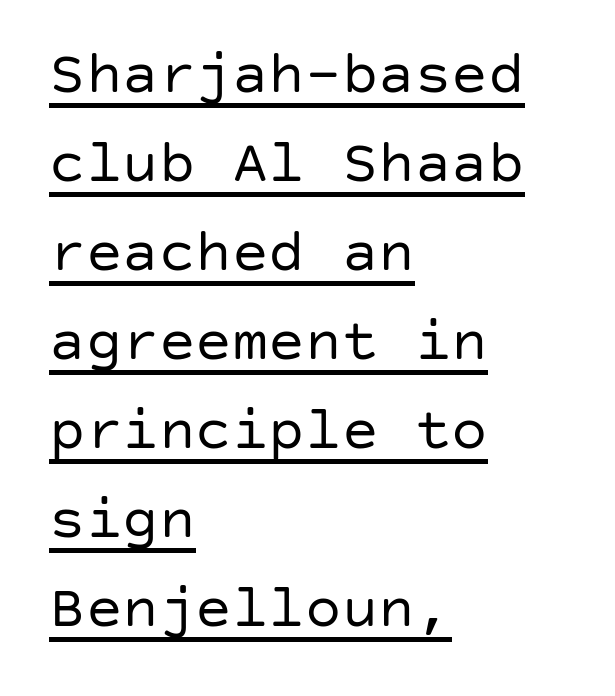
A typesetter would label this face a sans. Stroke thickness stays within the range of a standard reading face or lighter. The lettering holds an erect, upright posture throughout. Evenly set lines give the paragraph a standard silhouette. Underlined type.
